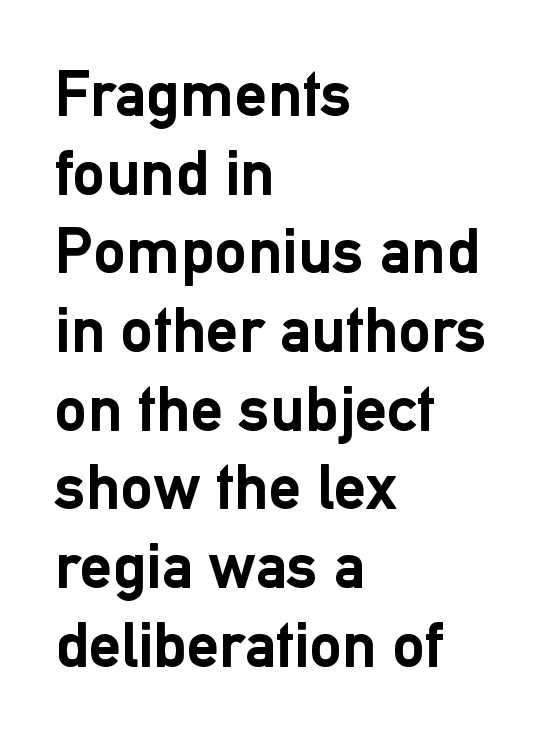
Q: Is the text bold? A: Yes.
Q: Is the text italic (slanted)? A: No, it is upright.
Q: Is the typeface a serif or a sans-serif typeface? A: Sans-serif.
Q: Is the text underlined? A: No.
Q: How is the paragraph aligned? A: Left-aligned.
Q: Is the spacing between letters normal or unusually wide? A: Normal.
Q: Width (condensed, normal, or wide)? A: Normal.
Q: Stroke contrast? A: Low.
Q: x-height? A: Medium.
Q: Monospaced? A: No.
